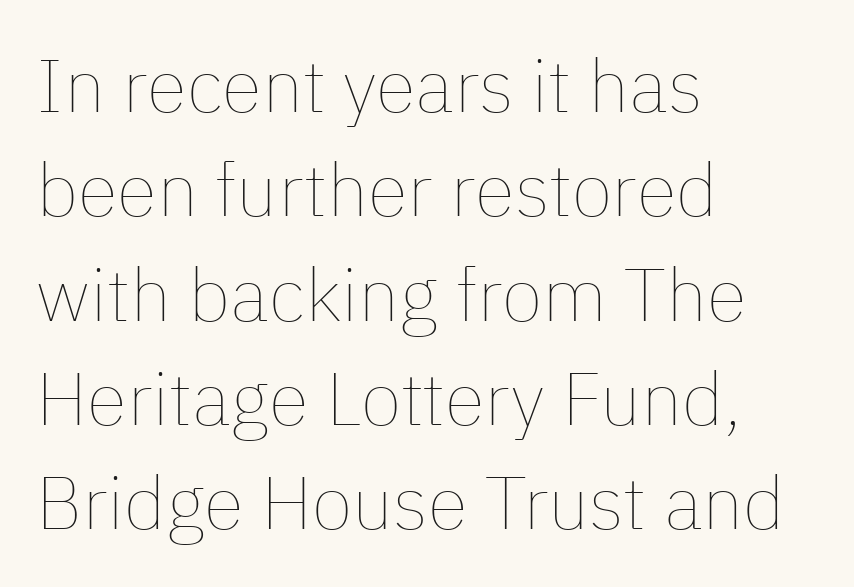
{"italic": "no", "bold": "no", "weight": "thin", "width": "normal", "stroke_contrast": "low", "x_height": "medium", "monospaced": "no", "underline": "no", "align": "left", "line_spacing": "normal", "line_spacing_ratio": 1.41, "letter_spacing": "normal", "letter_spacing_em": 0.0, "glyph_px": 74}
